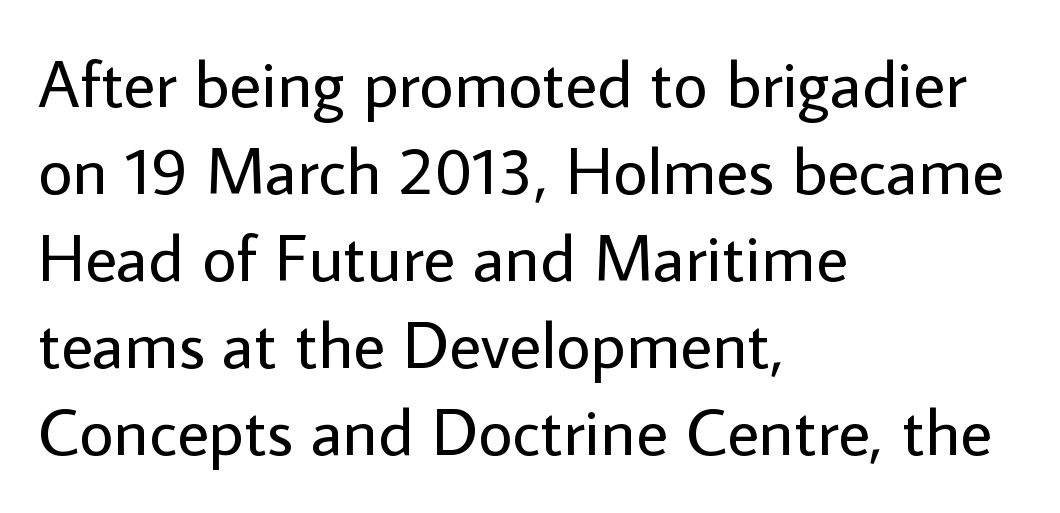
Q: Is the text bold? A: No.
Q: Is the text italic (slanted)? A: No, it is upright.
Q: Is the typeface a serif or a sans-serif typeface? A: Sans-serif.
Q: Is the text underlined? A: No.
Q: How is the paragraph aligned? A: Left-aligned.
Q: Is the spacing between letters normal or unusually wide? A: Normal.
Q: Is the spacing between lines tight, normal or loose? A: Normal.
Q: Width (condensed, normal, or wide)? A: Normal.
Q: Stroke contrast? A: Low.
Q: x-height? A: Medium.
Q: Monospaced? A: No.
